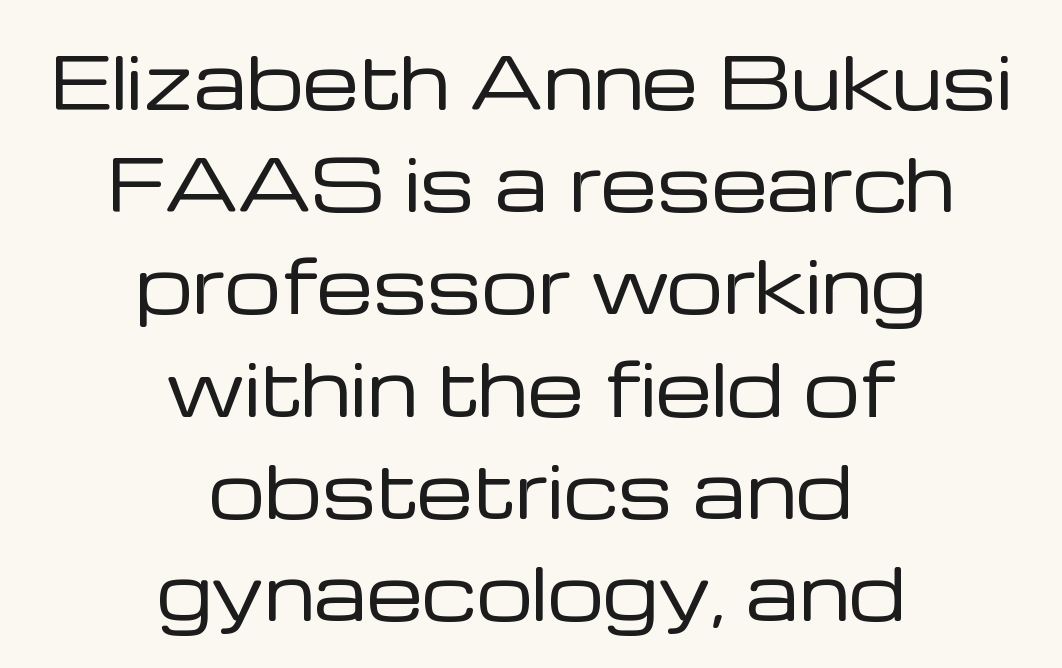
{"serif": "no", "italic": "no", "bold": "no", "weight": "regular", "width": "normal", "stroke_contrast": "low", "x_height": "medium", "monospaced": "no", "underline": "no", "align": "center", "line_spacing": "normal", "line_spacing_ratio": 1.44, "letter_spacing": "normal", "letter_spacing_em": 0.0, "glyph_px": 71}
